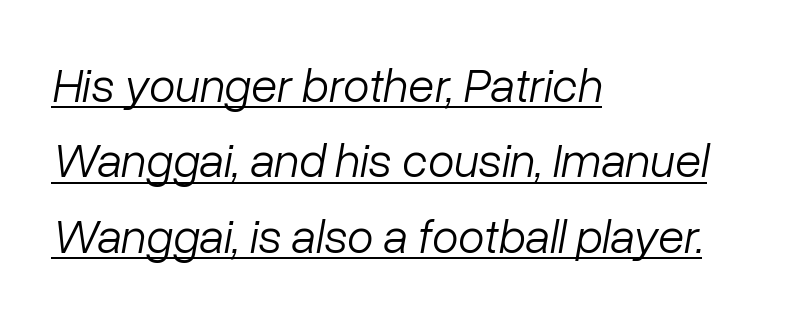
If you drew a ruler down the left edge, every line would touch it. Is there much room between lines? A standard amount, neither cramped nor airy. Tall strokes in this sample are angled rather than plumb. The passage shown is typed in a proportional face where columns would drift. Is there an underline? Yes — a line sits under the letters. No chunkiness to these letters — they're not bold.
